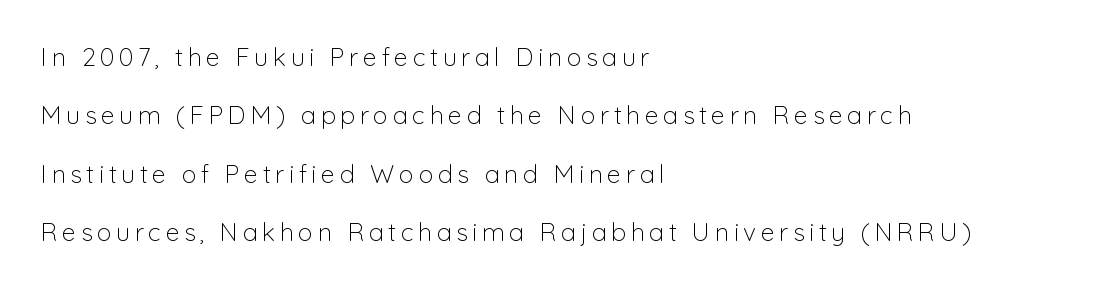
{"italic": "no", "bold": "no", "underline": "no", "align": "left", "line_spacing": "loose", "line_spacing_ratio": 2.34, "glyph_px": 25}
